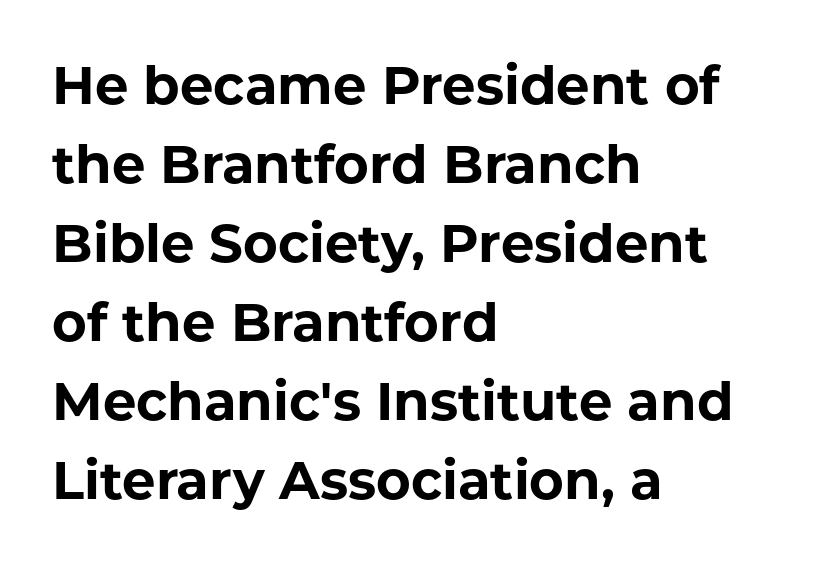
This is the regular roman posture of the typeface. Spacing between characters is what you'd get straight out of the box. The zone under the glyphs is completely vacant. Vertically, the passage feels balanced, rows spaced as you'd expect. As a designer I'd log this as weight 700, bold.
